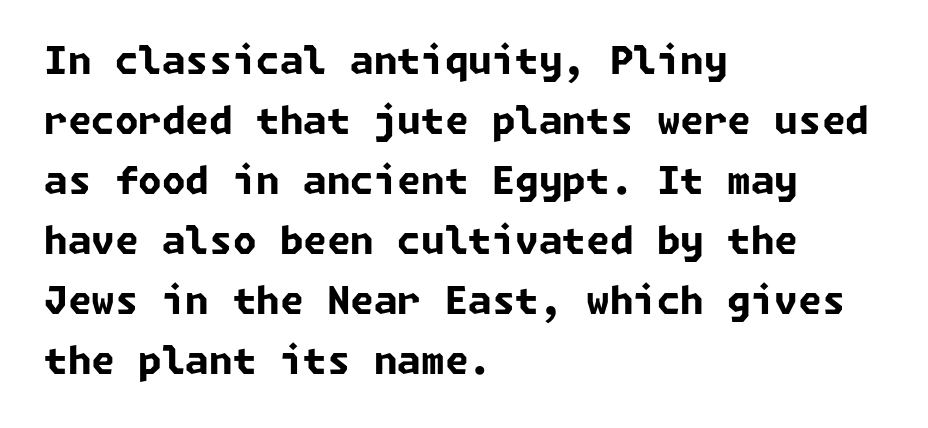
Q: Is the text bold? A: Yes.
Q: Is the typeface a serif or a sans-serif typeface? A: Sans-serif.
Q: Is the text underlined? A: No.
Q: How is the paragraph aligned? A: Left-aligned.
Q: Is the spacing between letters normal or unusually wide? A: Normal.
Q: Is the spacing between lines tight, normal or loose? A: Normal.
Q: Width (condensed, normal, or wide)? A: Normal.
Q: Stroke contrast? A: Low.
Q: x-height? A: Medium.
